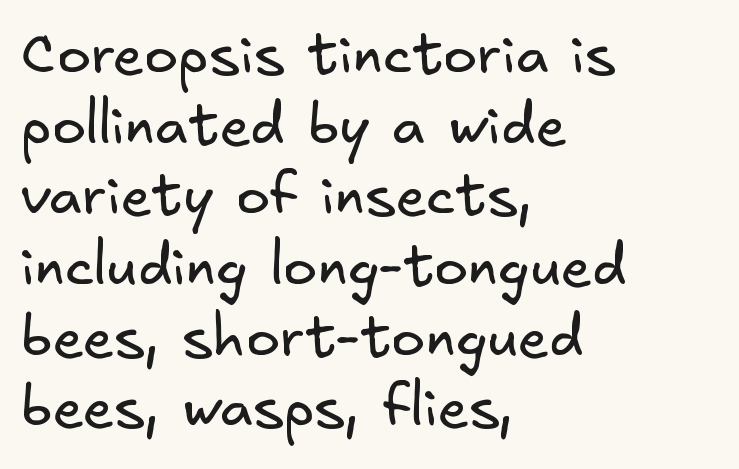
{"serif": "no", "bold": "no", "weight": "regular", "width": "normal", "stroke_contrast": "low", "x_height": "small", "underline": "no", "align": "left", "line_spacing_ratio": 1.24, "letter_spacing": "normal", "letter_spacing_em": 0.0, "glyph_px": 57}
